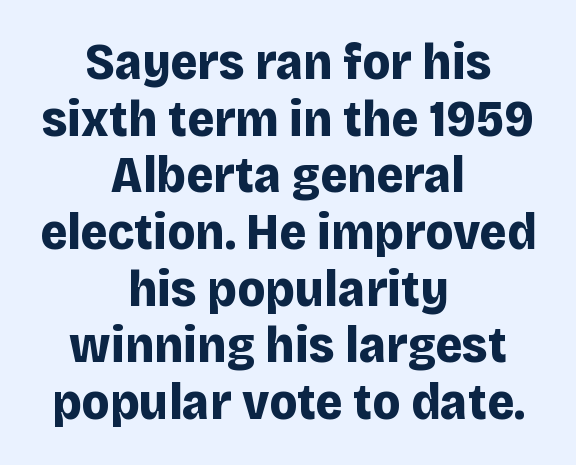
Q: Is the text bold? A: Yes.
Q: Is the text italic (slanted)? A: No, it is upright.
Q: Is the typeface a serif or a sans-serif typeface? A: Sans-serif.
Q: Is the text underlined? A: No.
Q: How is the paragraph aligned? A: Centered.
Q: Is the spacing between letters normal or unusually wide? A: Normal.
Q: Is the spacing between lines tight, normal or loose? A: Tight.
Q: Width (condensed, normal, or wide)? A: Normal.
Q: Stroke contrast? A: Low.
Q: x-height? A: Large.
Q: Monospaced? A: No.
